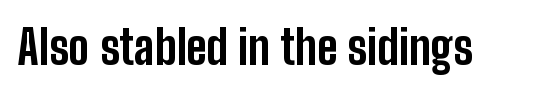
{"serif": "no", "italic": "no", "bold": "yes", "weight": "bold", "width": "condensed", "stroke_contrast": "low", "x_height": "medium", "monospaced": "no", "underline": "no", "letter_spacing": "normal", "letter_spacing_em": 0.0, "glyph_px": 47}
